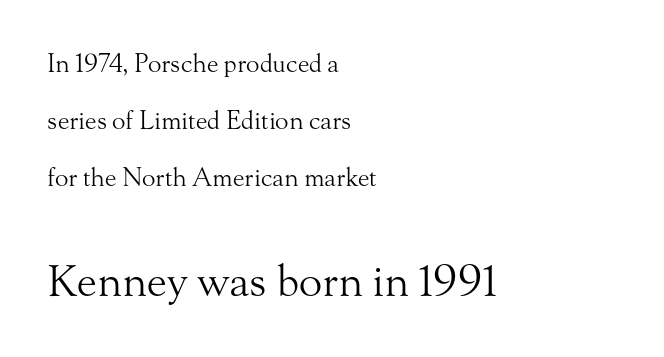
{"serif": "yes", "italic": "no", "bold": "no", "weight": "light", "width": "normal", "stroke_contrast": "medium", "x_height": "small", "monospaced": "no", "underline": "no", "align": "left", "line_spacing": "loose", "line_spacing_ratio": 2.29, "letter_spacing": "normal", "letter_spacing_em": 0.0, "larger_block": "second", "size_ratio": 1.72, "glyph_px": 43}
